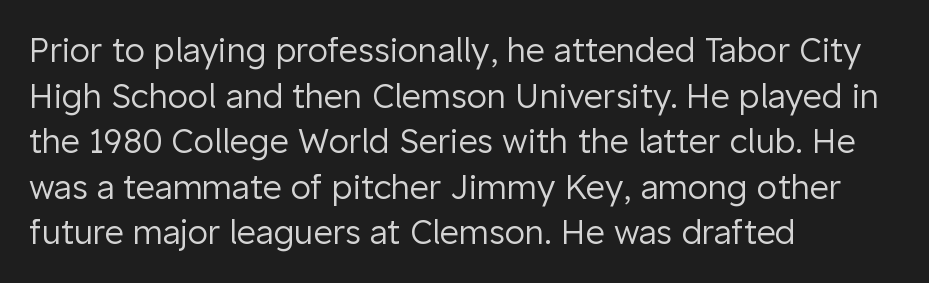
Q: Is the text bold? A: No.
Q: Is the text italic (slanted)? A: No, it is upright.
Q: Is the typeface a serif or a sans-serif typeface? A: Sans-serif.
Q: Is the text underlined? A: No.
Q: How is the paragraph aligned? A: Left-aligned.
Q: Is the spacing between letters normal or unusually wide? A: Normal.
Q: Is the spacing between lines tight, normal or loose? A: Normal.
Q: Width (condensed, normal, or wide)? A: Normal.
Q: Stroke contrast? A: Low.
Q: x-height? A: Medium.
Q: Monospaced? A: No.
